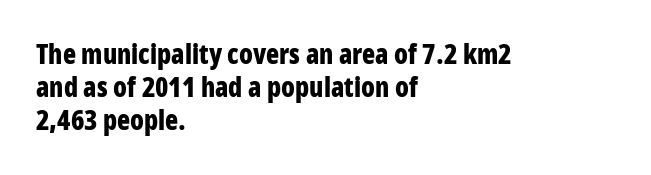
{"italic": "no", "bold": "yes", "underline": "no", "align": "left", "line_spacing_ratio": 1.22, "letter_spacing": "normal", "letter_spacing_em": 0.0, "glyph_px": 27}
